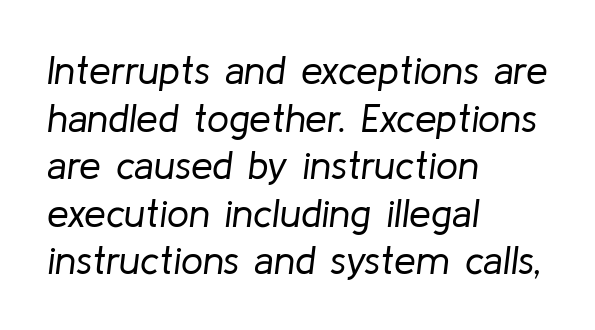
The typesetting does not lean heavy: it is not bold. The passage shown has conventional tracking throughout. The specimen reads as italic at a glance. The space directly below the letters is spotless.
